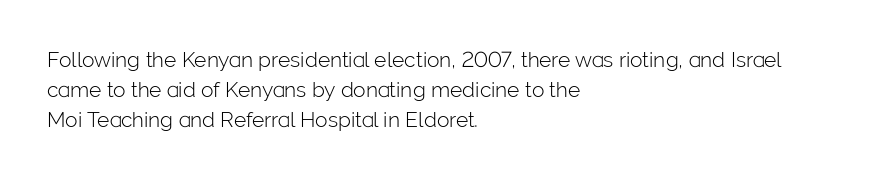
The image shows 21 px text type, upright; set left-aligned, normal line spacing (1.44x), normal letter spacing, not underlined.
